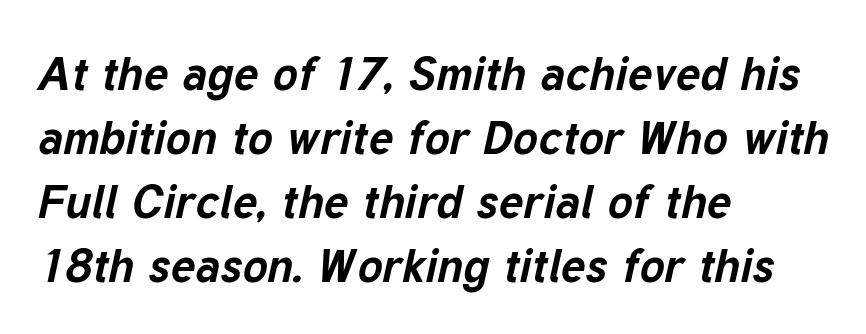
Summary of vertical rhythm: regular, with standard interline spacing. Words float on clear page, feet unadorned. Character widths vary here, with narrow letters taking less room than wide ones. A student would call this left alignment; a typographer would say flush left, rag right. Summary of weight: heavy, a full bold. This rendering leaves character spacing at its baseline value.
